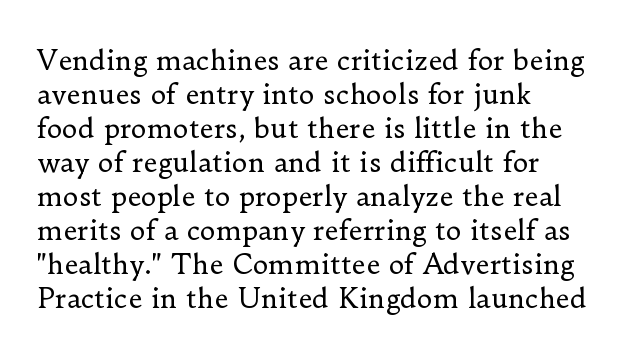
{"italic": "no", "bold": "no", "underline": "no", "align": "left", "line_spacing": "normal", "line_spacing_ratio": 1.26, "letter_spacing": "normal", "letter_spacing_em": 0.0, "glyph_px": 27}
